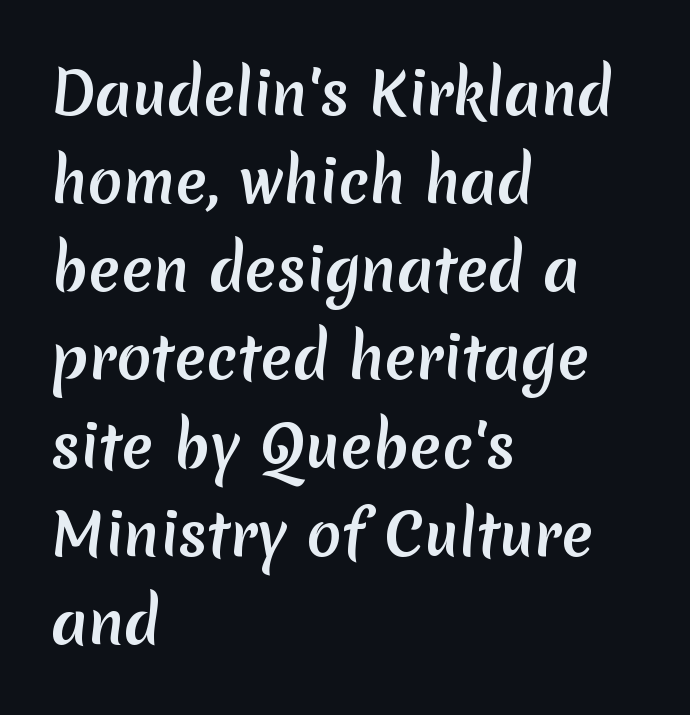
{"serif": "no", "width": "normal", "stroke_contrast": "medium", "x_height": "medium", "monospaced": "no", "underline": "no", "align": "left", "line_spacing": "normal", "line_spacing_ratio": 1.52, "letter_spacing": "normal", "letter_spacing_em": 0.0, "glyph_px": 58}
